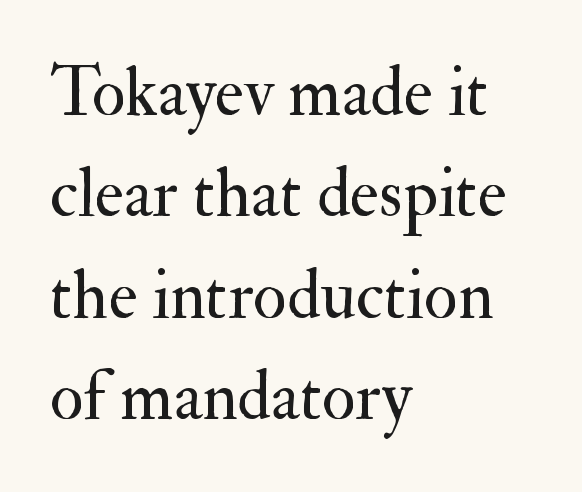
Q: Is the text bold? A: No.
Q: Is the text italic (slanted)? A: No, it is upright.
Q: Is the typeface a serif or a sans-serif typeface? A: Serif.
Q: Is the text underlined? A: No.
Q: How is the paragraph aligned? A: Left-aligned.
Q: Is the spacing between letters normal or unusually wide? A: Normal.
Q: Is the spacing between lines tight, normal or loose? A: Normal.
Q: Width (condensed, normal, or wide)? A: Normal.
Q: Stroke contrast? A: Medium.
Q: x-height? A: Small.
Q: Monospaced? A: No.
